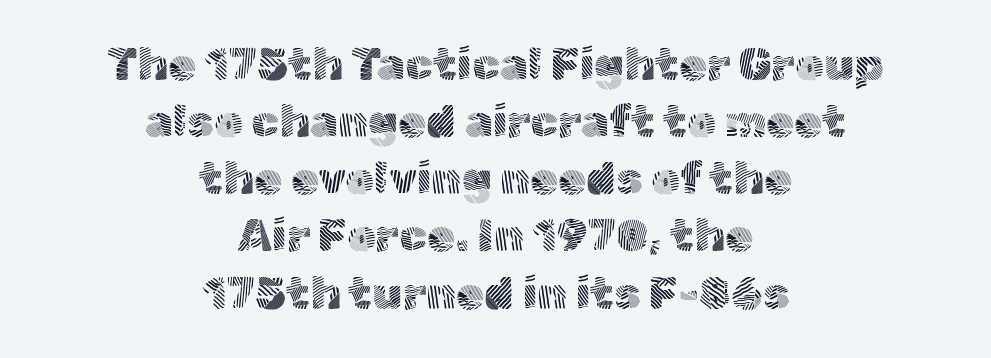
Q: Is the text bold? A: No.
Q: Is the text italic (slanted)? A: No, it is upright.
Q: Is the typeface a serif or a sans-serif typeface? A: Sans-serif.
Q: Is the text underlined? A: No.
Q: How is the paragraph aligned? A: Centered.
Q: Is the spacing between letters normal or unusually wide? A: Normal.
Q: Is the spacing between lines tight, normal or loose? A: Normal.
Q: Width (condensed, normal, or wide)? A: Normal.
Q: x-height? A: Medium.
Q: Monospaced? A: No.
